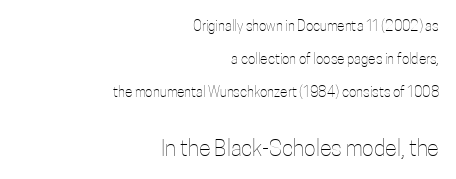
Q: Is the text bold? A: No.
Q: Is the text italic (slanted)? A: No, it is upright.
Q: Is the text underlined? A: No.
Q: How is the paragraph aligned? A: Right-aligned.
Q: Is the spacing between letters normal or unusually wide? A: Normal.
Q: Is the spacing between lines tight, normal or loose? A: Loose.
Q: Which block of text is set in a larger size, the first (top) or the second (bottom)? A: The second (bottom) one.
